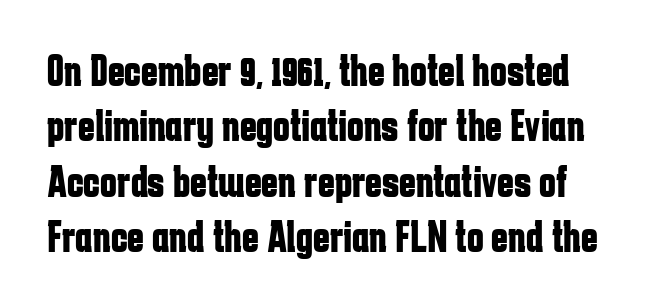
Q: Is the text bold? A: Yes.
Q: Is the text italic (slanted)? A: No, it is upright.
Q: Is the typeface a serif or a sans-serif typeface? A: Sans-serif.
Q: Is the text underlined? A: No.
Q: Is the spacing between letters normal or unusually wide? A: Normal.
Q: Width (condensed, normal, or wide)? A: Condensed.
Q: Stroke contrast? A: Low.
Q: x-height? A: Medium.
Q: Monospaced? A: No.
